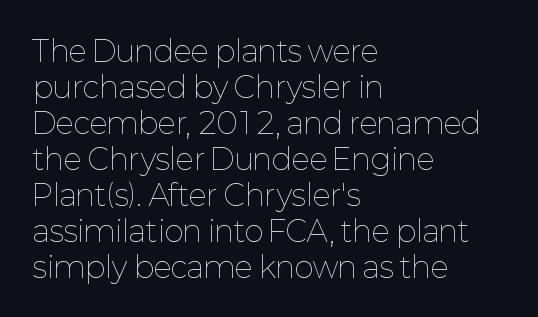
These lines are set flush left with a ragged right edge. Is this a fixed-width face? No — the glyphs have proportional, varying widths. The font sits on the lighter half of the weight spectrum, regular included. The specimen omits any rule beneath the text block's lines. The lettering holds an erect, upright posture throughout.
